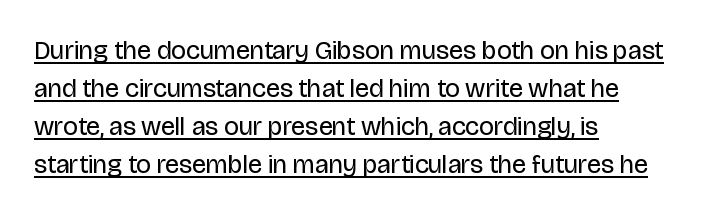
The image shows 26 px text type, upright; set left-aligned, normal line spacing (1.46x), normal letter spacing, underlined.
